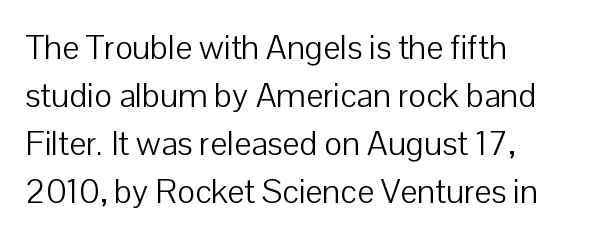
{"serif": "no", "italic": "no", "bold": "no", "weight": "light", "width": "normal", "stroke_contrast": "low", "x_height": "medium", "monospaced": "no", "underline": "no", "align": "left", "line_spacing": "normal", "line_spacing_ratio": 1.41, "letter_spacing": "normal", "letter_spacing_em": 0.0, "glyph_px": 34}
